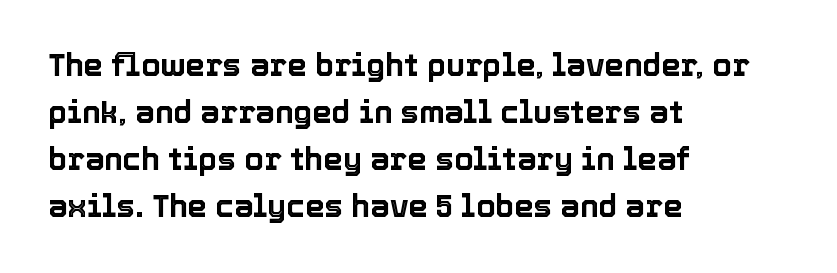
The image shows 31 px text type, upright; set left-aligned, normal line spacing (1.52x), normal letter spacing, not underlined; a medium x-height.
